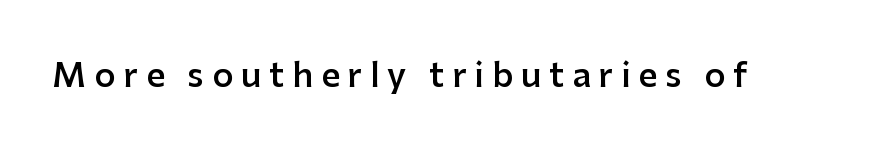
Inter-character spacing is expanded well beyond the font's built-in metrics. The baseline area is clear. Nothing sits at the stroke ends, so this counts as sans-serif. Nope, not italic — everything's standing straight.
